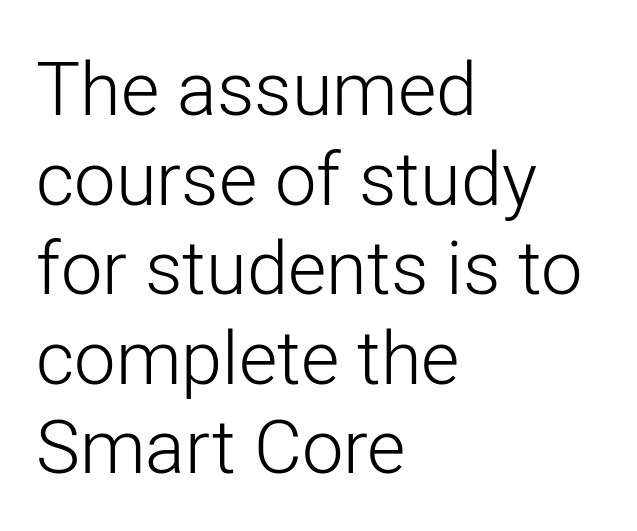
No feet cap the strokes, marking this as sans-serif type. Is the block centered? No — it sits flush against the left margin. The words here are not underlined. Letter spacing: default. Every character sits straight up, as roman type does.
